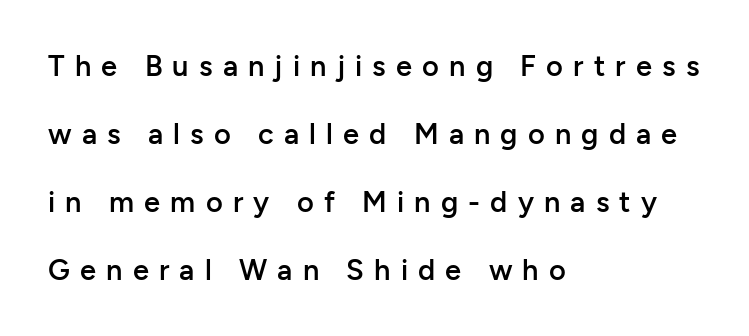
The image shows 29 px semibold sans-serif type, upright; set left-aligned, loose line spacing (2.34x), unusually wide letter spacing (+0.35 em), not underlined; low stroke contrast and a medium x-height.
